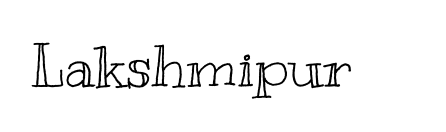
Q: Is the text italic (slanted)? A: No, it is upright.
Q: Is the text underlined? A: No.
Q: Is the spacing between letters normal or unusually wide? A: Normal.
Q: Width (condensed, normal, or wide)? A: Wide.
Q: x-height? A: Small.
Q: Monospaced? A: No.
